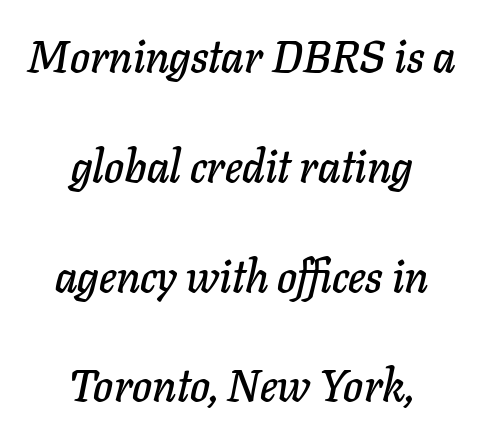
Casual observation: everything's sitting right in the middle. The zone under the glyphs is completely vacant. The rendering uses a large line-height, opening up the rows. The face used here has a pronounced slope to its letters.
